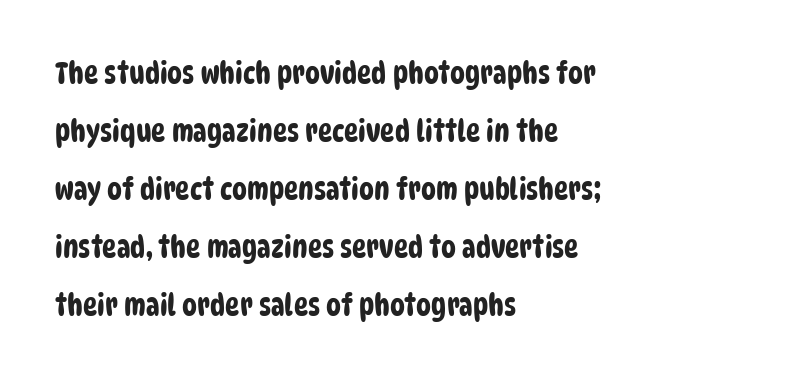
{"serif": "no", "width": "condensed", "stroke_contrast": "low", "x_height": "large", "monospaced": "no", "underline": "no", "align": "left", "line_spacing": "loose", "line_spacing_ratio": 1.93, "letter_spacing": "normal", "letter_spacing_em": 0.0, "glyph_px": 30}
